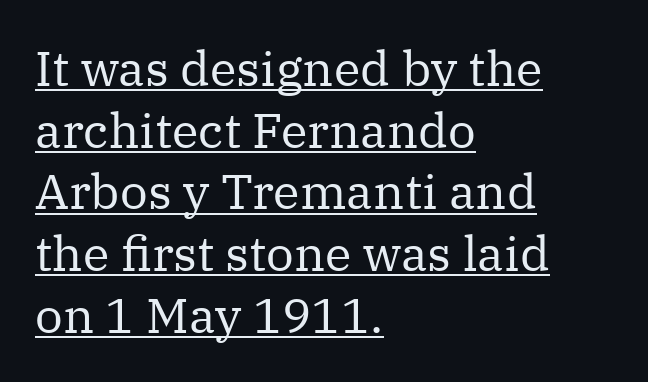
Serif or sans? Serif — the stroke terminals have little feet. The type is set solid horizontally, with unmodified tracking. Unlike italic type, these characters show no tilt at all. The glyphs are accompanied by a horizontal stroke just below them. The rows are spaced the way most documents space them.
